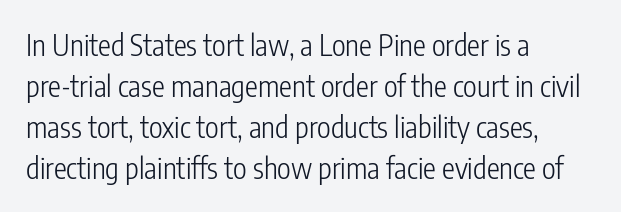
{"serif": "no", "italic": "no", "bold": "no", "weight": "light", "width": "condensed", "stroke_contrast": "low", "x_height": "medium", "monospaced": "no", "underline": "no", "align": "left", "line_spacing": "normal", "line_spacing_ratio": 1.41, "letter_spacing": "normal", "letter_spacing_em": 0.0, "glyph_px": 29}
